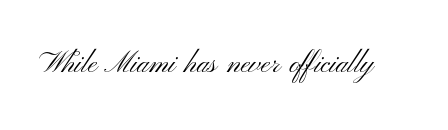
Spacing verdict: proportional, widths tailored to each character. These lines keep a tight, regular rhythm from letter to letter. The cut favours lightness, reaching ordinary text weight at its darkest.
